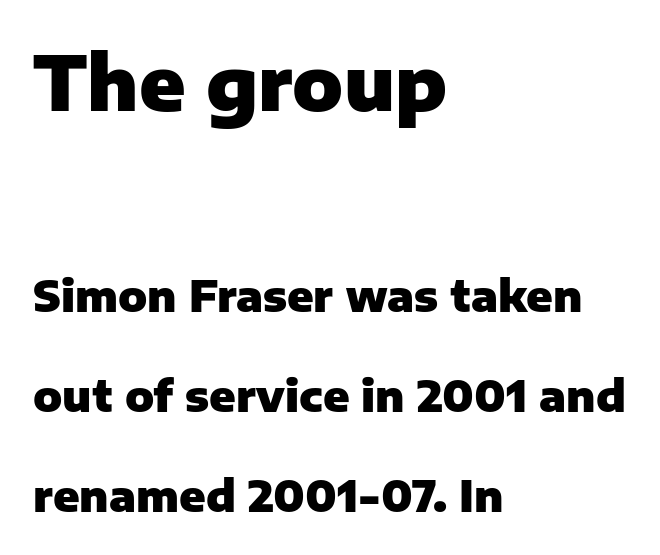
Regarding leading, the lines here are spaced well apart. The rendering anchors every line to the left-hand side. How heavy is the stroke? Heavy — this is a bold. This rendering leaves character spacing at its baseline value. Compare the two chunks: the upper has the greater cap height. A typesetter would mark this as roman, not italic.
